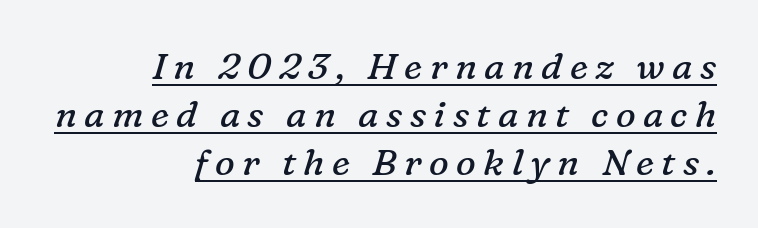
Q: Is the text bold? A: No.
Q: Is the text italic (slanted)? A: Yes, it leans right by about 16 degrees.
Q: Is the typeface a serif or a sans-serif typeface? A: Serif.
Q: Is the text underlined? A: Yes.
Q: How is the paragraph aligned? A: Right-aligned.
Q: Is the spacing between letters normal or unusually wide? A: Unusually wide.
Q: Is the spacing between lines tight, normal or loose? A: Normal.
Q: Width (condensed, normal, or wide)? A: Normal.
Q: Stroke contrast? A: Low.
Q: x-height? A: Medium.
Q: Monospaced? A: No.
